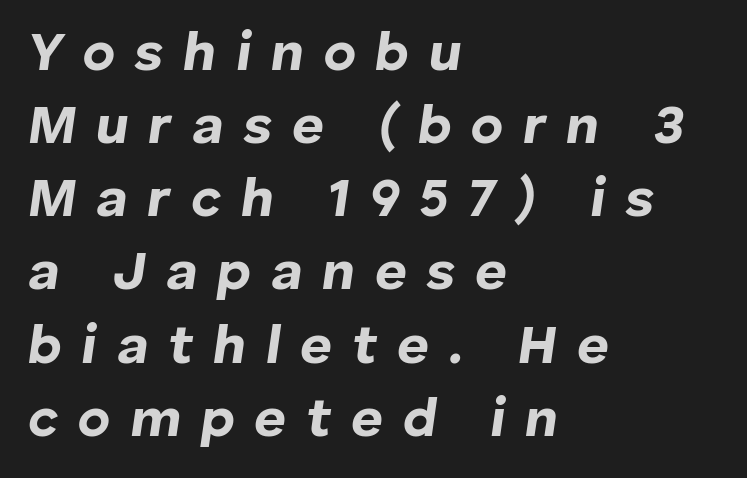
{"italic": "yes", "lean": "right", "slant_degrees": 8, "bold": "yes", "weight": "bold", "width": "normal", "stroke_contrast": "low", "x_height": "medium", "monospaced": "no", "underline": "no", "align": "left", "line_spacing": "normal", "line_spacing_ratio": 1.33, "letter_spacing": "wide", "letter_spacing_em": 0.36, "glyph_px": 55}
